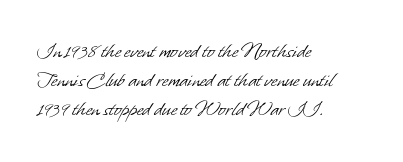
{"bold": "no", "underline": "no", "align": "left", "line_spacing": "normal", "line_spacing_ratio": 1.32, "letter_spacing": "normal", "letter_spacing_em": 0.0, "glyph_px": 22}
